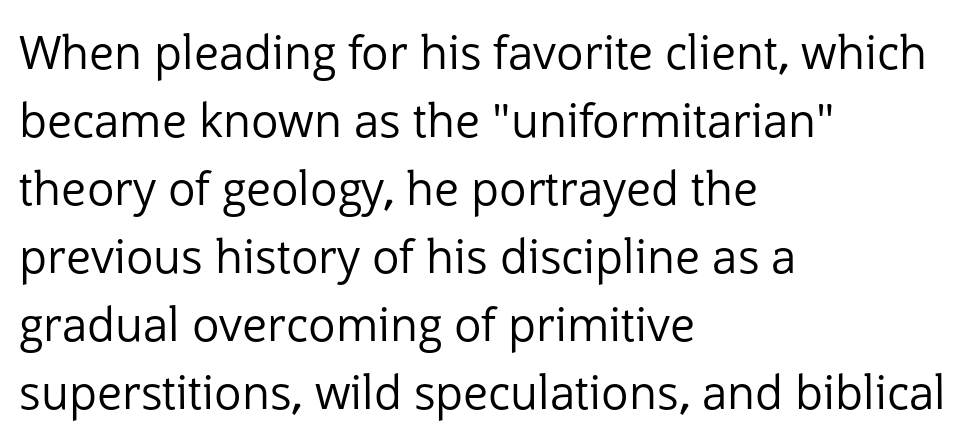
Q: Is the text bold? A: No.
Q: Is the text italic (slanted)? A: No, it is upright.
Q: Is the typeface a serif or a sans-serif typeface? A: Sans-serif.
Q: Is the text underlined? A: No.
Q: How is the paragraph aligned? A: Left-aligned.
Q: Is the spacing between letters normal or unusually wide? A: Normal.
Q: Is the spacing between lines tight, normal or loose? A: Normal.
Q: Width (condensed, normal, or wide)? A: Normal.
Q: Stroke contrast? A: Low.
Q: x-height? A: Medium.
Q: Monospaced? A: No.
